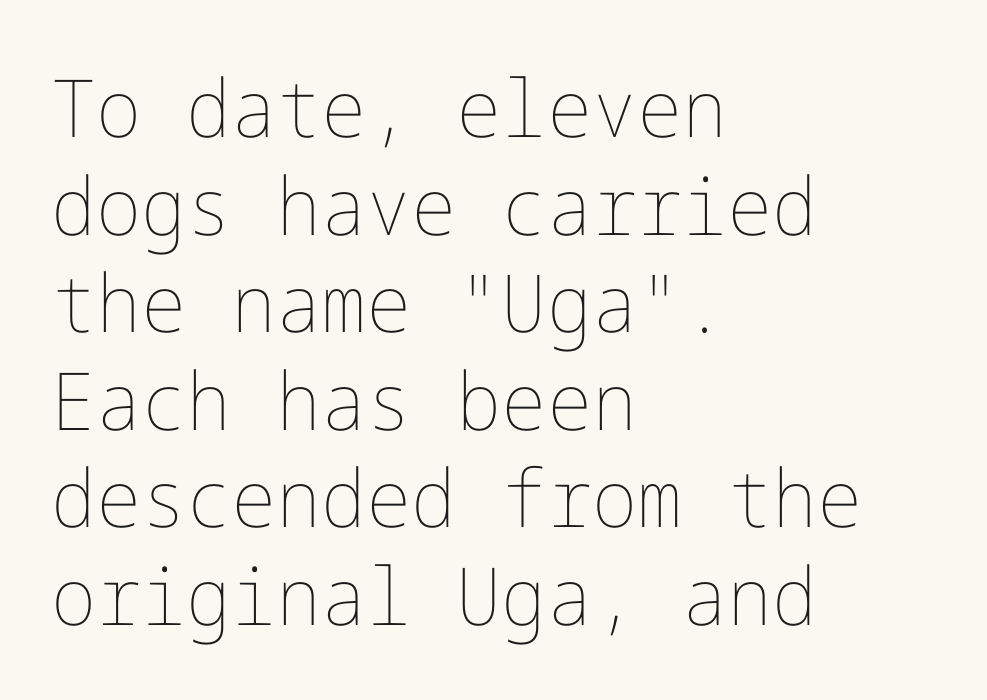
{"italic": "no", "bold": "no", "weight": "thin", "width": "normal", "stroke_contrast": "low", "x_height": "medium", "underline": "no", "align": "left", "line_spacing_ratio": 1.22, "letter_spacing": "normal", "letter_spacing_em": 0.0, "glyph_px": 80}
